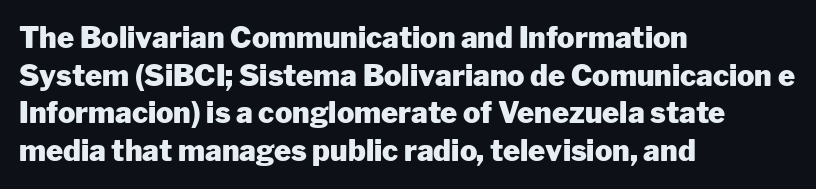
{"serif": "no", "italic": "no", "bold": "yes", "weight": "heavy", "width": "normal", "stroke_contrast": "low", "x_height": "medium", "monospaced": "no", "underline": "no", "align": "left", "line_spacing": "normal", "line_spacing_ratio": 1.3, "letter_spacing": "normal", "letter_spacing_em": 0.0, "glyph_px": 29}
